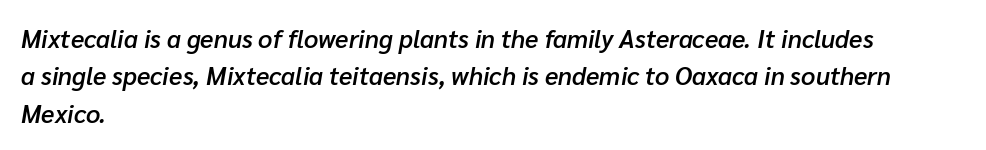
Q: Is the text bold? A: Semi-bold.
Q: Is the text italic (slanted)? A: Yes, it leans right by about 10 degrees.
Q: Is the text underlined? A: No.
Q: How is the paragraph aligned? A: Left-aligned.
Q: Is the spacing between letters normal or unusually wide? A: Normal.
Q: Is the spacing between lines tight, normal or loose? A: Normal.
